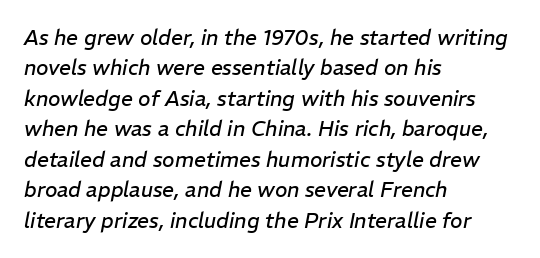
{"italic": "yes", "lean": "right", "slant_degrees": 11, "bold": "no", "underline": "no", "align": "left", "line_spacing": "normal", "line_spacing_ratio": 1.45, "letter_spacing": "normal", "letter_spacing_em": 0.0, "glyph_px": 21}
